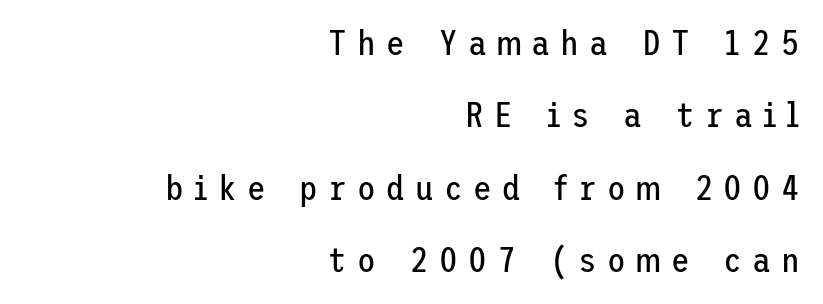
What's the leading like? Stretched, with rows far apart. The face looks like a standard text weight, possibly lighter. The font's upright variant was chosen for this text. A student would call this right alignment; a typographer would say flush right, rag left.
